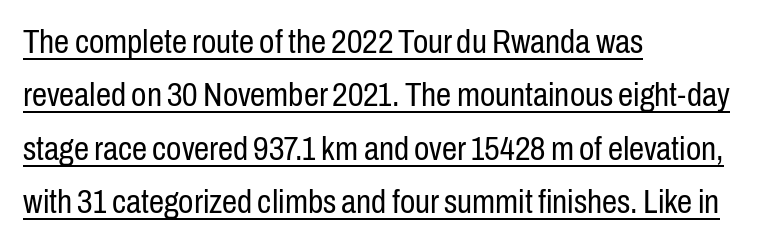
{"serif": "no", "italic": "no", "bold": "no", "weight": "regular", "width": "condensed", "stroke_contrast": "low", "x_height": "medium", "monospaced": "no", "underline": "yes", "align": "left", "line_spacing": "normal", "line_spacing_ratio": 1.57, "letter_spacing": "normal", "letter_spacing_em": 0.0, "glyph_px": 34}
